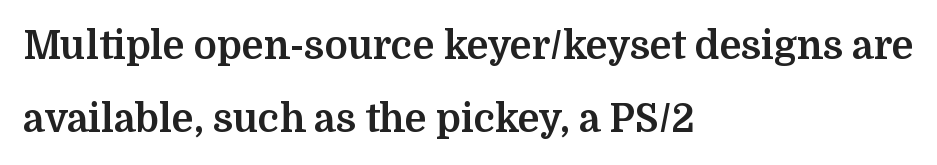
Emphasis by weight is at full strength: bold. Default kerning and tracking; the words read as compact shapes. Visually the block forms a straight wall on the left and a jagged coastline on the right. The lettering stays uniformly vertical, giving the passage a roman look.
